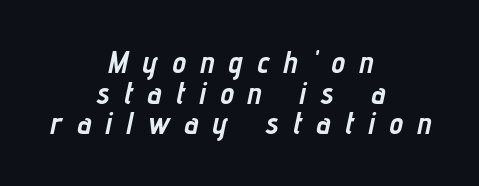
{"italic": "yes", "lean": "right", "slant_degrees": 12, "bold": "yes", "weight": "semibold", "width": "condensed", "stroke_contrast": "low", "x_height": "medium", "monospaced": "no", "underline": "no", "align": "center", "line_spacing": "tight", "line_spacing_ratio": 0.99, "letter_spacing": "wide", "letter_spacing_em": 0.47, "glyph_px": 31}
